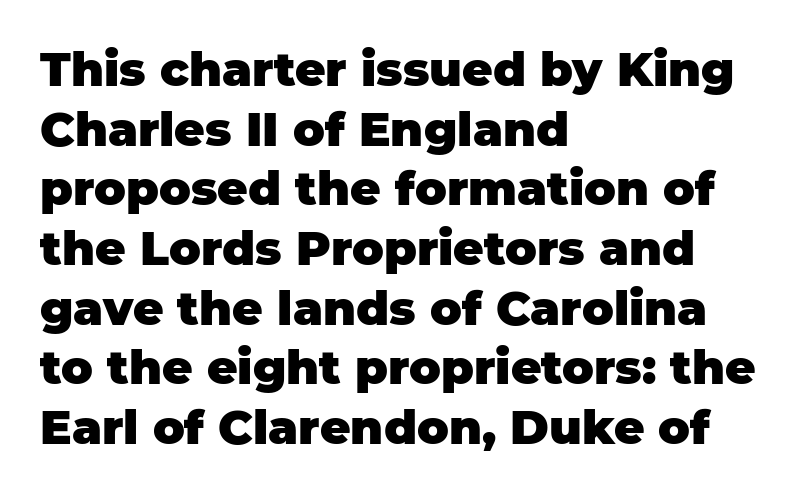
Q: Is the text bold? A: Yes.
Q: Is the text italic (slanted)? A: No, it is upright.
Q: Is the typeface a serif or a sans-serif typeface? A: Sans-serif.
Q: Is the text underlined? A: No.
Q: How is the paragraph aligned? A: Left-aligned.
Q: Is the spacing between letters normal or unusually wide? A: Normal.
Q: Is the spacing between lines tight, normal or loose? A: Normal.
Q: Width (condensed, normal, or wide)? A: Normal.
Q: Stroke contrast? A: Low.
Q: x-height? A: Large.
Q: Monospaced? A: No.
